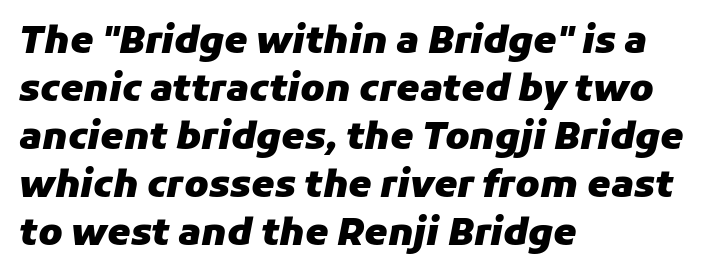
Plain, unruled lines of type. Slanted lettering throughout. Tracking here is standard; glyphs follow each other at the usual distance. This sample is left-justified, so line endings fall wherever the words run out.
